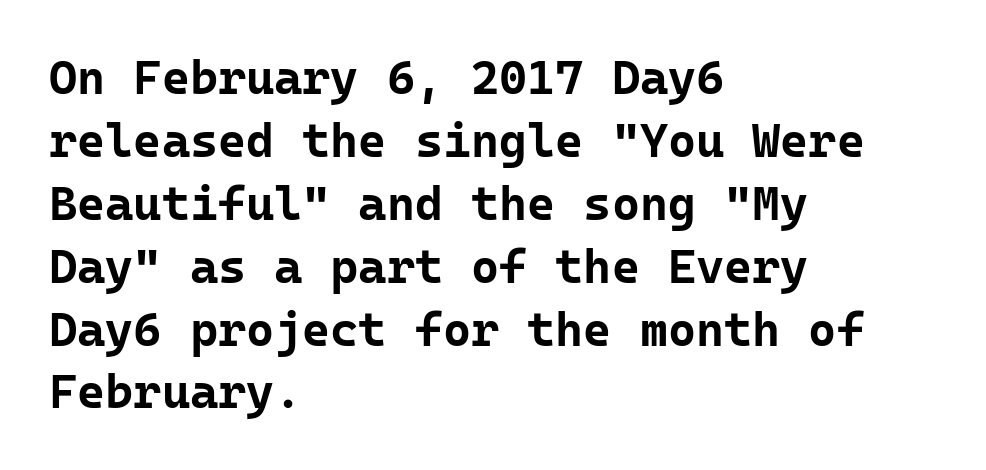
{"serif": "no", "italic": "no", "bold": "yes", "weight": "bold", "width": "normal", "stroke_contrast": "low", "x_height": "medium", "monospaced": "yes", "underline": "no", "align": "left", "line_spacing": "normal", "line_spacing_ratio": 1.31, "letter_spacing": "normal", "letter_spacing_em": 0.0, "glyph_px": 48}
